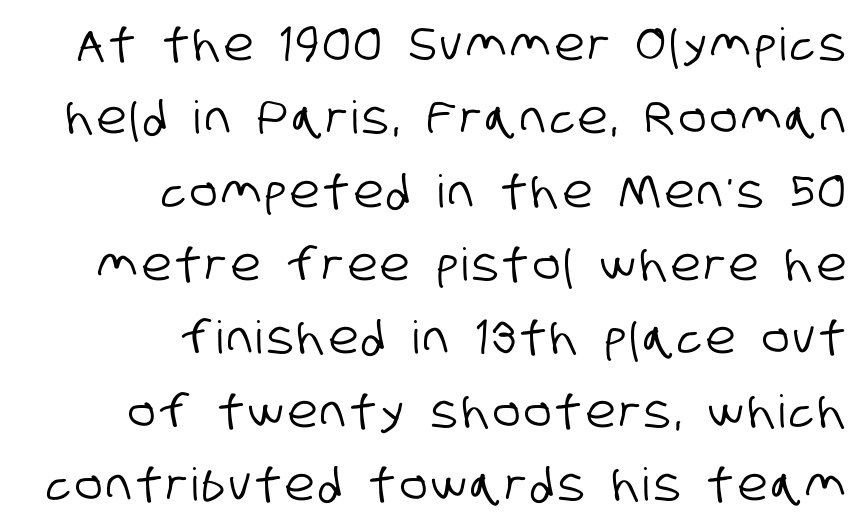
Q: Is the typeface a serif or a sans-serif typeface? A: Sans-serif.
Q: Is the text underlined? A: No.
Q: How is the paragraph aligned? A: Right-aligned.
Q: Is the spacing between lines tight, normal or loose? A: Normal.
Q: Width (condensed, normal, or wide)? A: Condensed.
Q: Stroke contrast? A: Low.
Q: x-height? A: Large.
Q: Monospaced? A: No.
